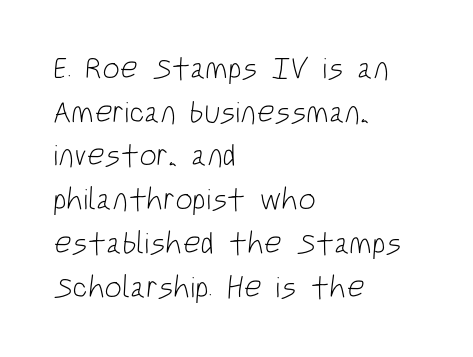
Vertically, the passage feels balanced, rows spaced as you'd expect. Think of a printed novel: that variable character pitch is what you see here. Words float on clear page, feet unadorned. Nope, no serifs anywhere on these letters. The tracking reads as untouched default to a designer's eye. No extra ink here — the face is not bold.
